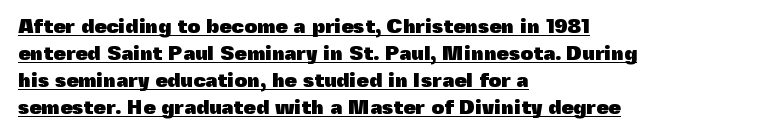
Q: Is the text bold? A: Yes.
Q: Is the text italic (slanted)? A: No, it is upright.
Q: Is the text underlined? A: Yes.
Q: How is the paragraph aligned? A: Left-aligned.
Q: Is the spacing between letters normal or unusually wide? A: Normal.
Q: Is the spacing between lines tight, normal or loose? A: Normal.
